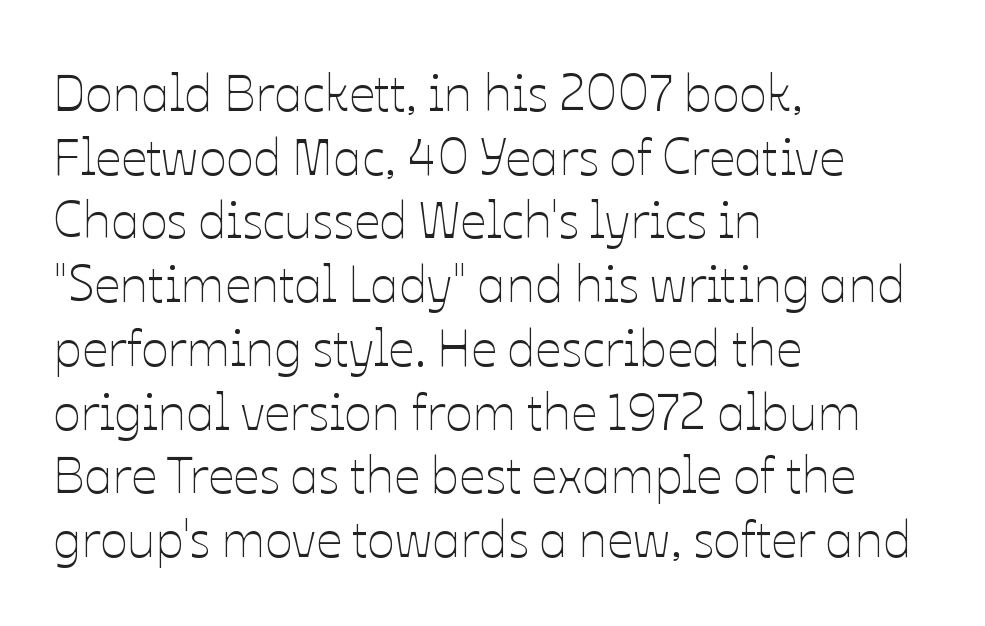
Q: Is the text bold? A: No.
Q: Is the text italic (slanted)? A: No, it is upright.
Q: Is the text underlined? A: No.
Q: How is the paragraph aligned? A: Left-aligned.
Q: Is the spacing between letters normal or unusually wide? A: Normal.
Q: Is the spacing between lines tight, normal or loose? A: Normal.
Q: Width (condensed, normal, or wide)? A: Normal.
Q: Stroke contrast? A: Low.
Q: x-height? A: Medium.
Q: Monospaced? A: No.
